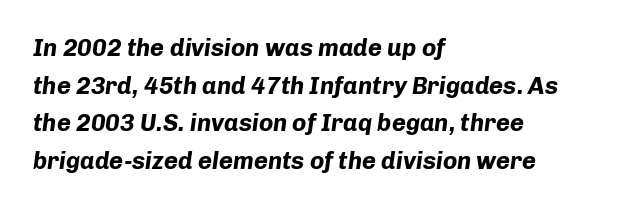
The specimen reads as italic at a glance. Honestly, there is no underline to notice here at all. Each new line begins a customary step beneath the previous one. The typesetter chose a ragged-right arrangement here. Pretty heavy lettering here — definitely bold.
